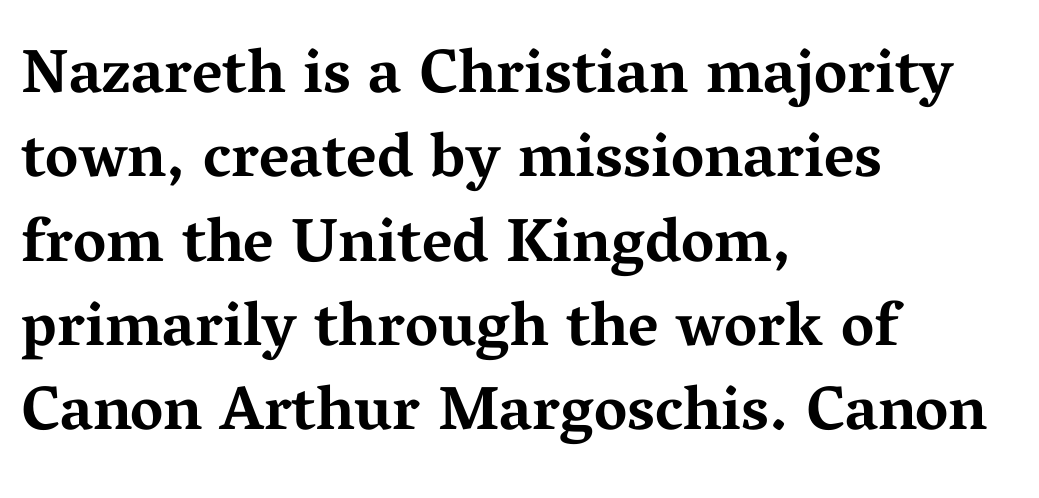
Q: Is the text bold? A: Yes.
Q: Is the text italic (slanted)? A: No, it is upright.
Q: Is the typeface a serif or a sans-serif typeface? A: Serif.
Q: Is the text underlined? A: No.
Q: How is the paragraph aligned? A: Left-aligned.
Q: Is the spacing between letters normal or unusually wide? A: Normal.
Q: Is the spacing between lines tight, normal or loose? A: Normal.
Q: Width (condensed, normal, or wide)? A: Wide.
Q: Stroke contrast? A: Medium.
Q: x-height? A: Medium.
Q: Monospaced? A: No.
